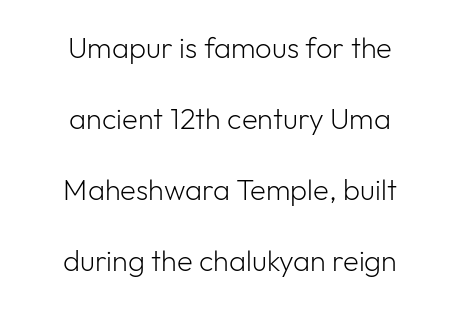
{"serif": "no", "italic": "no", "bold": "no", "weight": "light", "width": "normal", "stroke_contrast": "low", "x_height": "medium", "monospaced": "no", "underline": "no", "align": "center", "line_spacing": "loose", "line_spacing_ratio": 2.45, "letter_spacing": "normal", "letter_spacing_em": 0.0, "glyph_px": 29}
